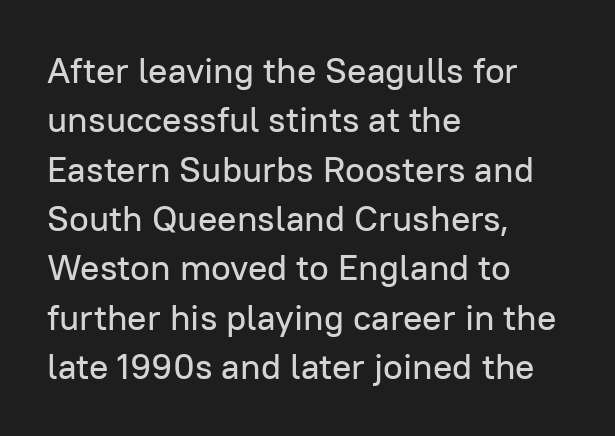
The image shows 36 px sans-serif type, upright; set left-aligned, normal line spacing (1.37x), normal letter spacing, not underlined; low stroke contrast and a medium x-height.
